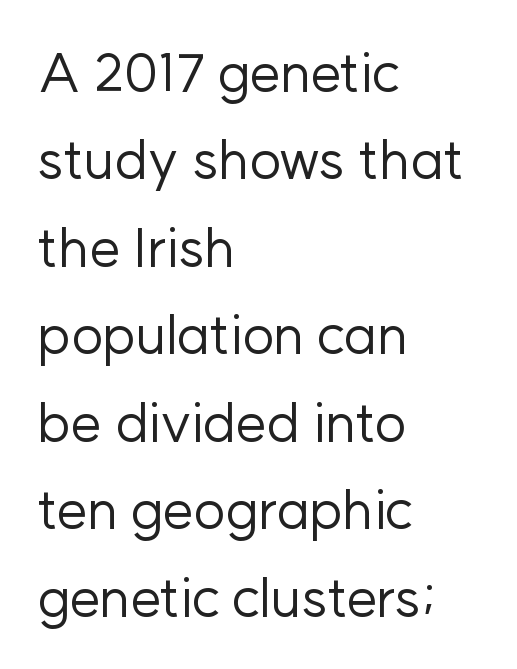
A classic flush-left, rag-right setting is used for this passage. You could not count columns in this text — the font is proportionally spaced. Compared with typical body copy, the letter spacing here is the same. Words float on clear page, feet unadorned.
